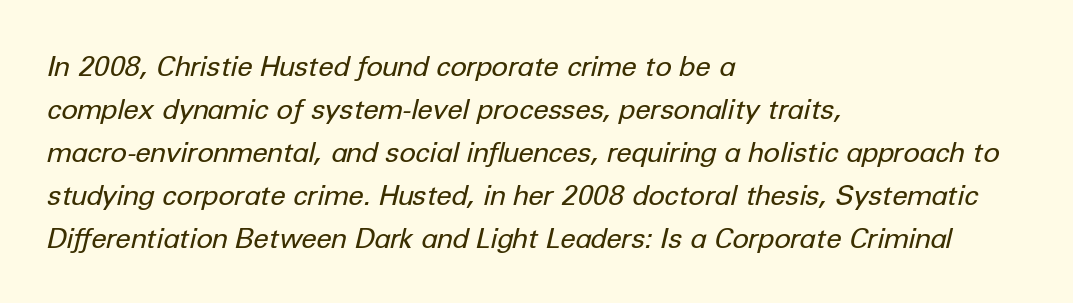
{"italic": "yes", "lean": "right", "slant_degrees": 12, "bold": "no", "weight": "regular", "width": "normal", "stroke_contrast": "low", "x_height": "medium", "monospaced": "no", "underline": "no", "align": "left", "line_spacing": "normal", "line_spacing_ratio": 1.54, "letter_spacing": "normal", "letter_spacing_em": 0.0, "glyph_px": 28}
